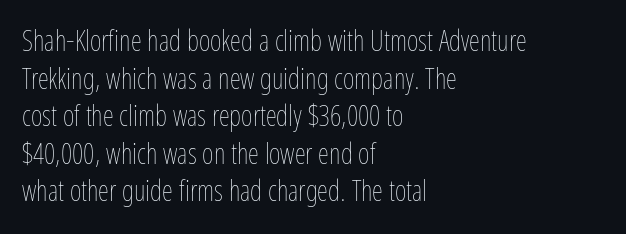
{"italic": "no", "bold": "no", "weight": "thin", "width": "condensed", "stroke_contrast": "low", "x_height": "medium", "monospaced": "no", "underline": "no", "align": "left", "line_spacing": "normal", "line_spacing_ratio": 1.34, "letter_spacing": "normal", "letter_spacing_em": 0.0, "glyph_px": 28}
